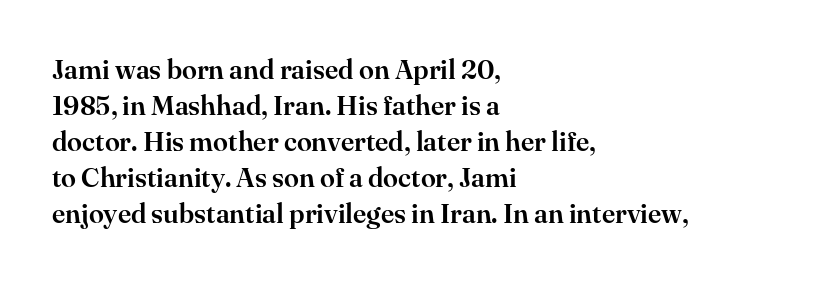
The image shows 27 px text type, upright; set left-aligned, normal line spacing (1.33x), normal letter spacing, not underlined.
